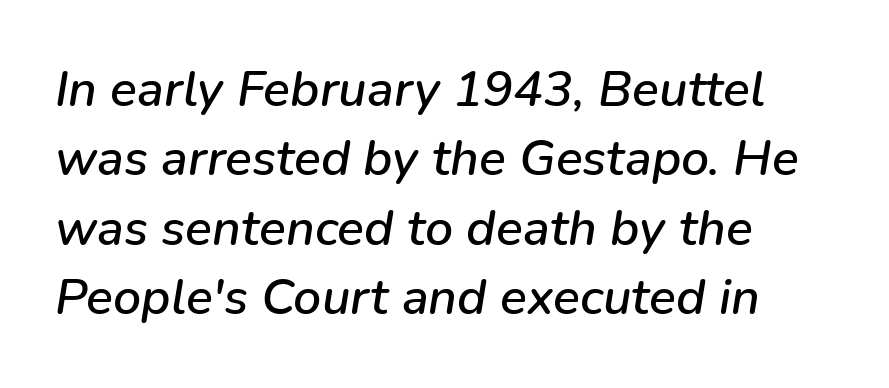
Q: Is the text italic (slanted)? A: Yes, it leans right by about 9 degrees.
Q: Is the text underlined? A: No.
Q: How is the paragraph aligned? A: Left-aligned.
Q: Is the spacing between letters normal or unusually wide? A: Normal.
Q: Is the spacing between lines tight, normal or loose? A: Normal.
Q: Width (condensed, normal, or wide)? A: Normal.
Q: Stroke contrast? A: Low.
Q: x-height? A: Medium.
Q: Monospaced? A: No.
